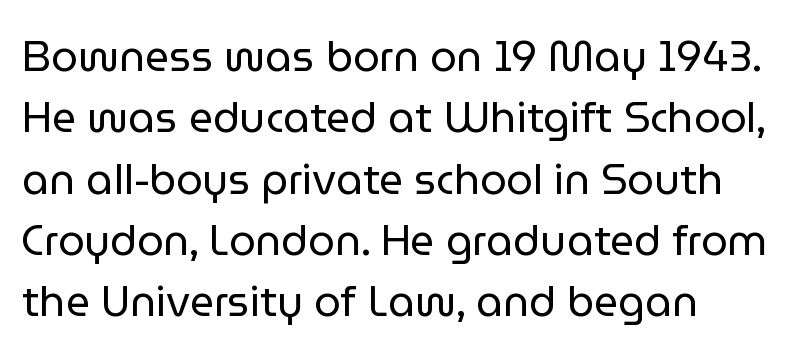
Q: Is the text bold? A: No.
Q: Is the text italic (slanted)? A: No, it is upright.
Q: Is the typeface a serif or a sans-serif typeface? A: Sans-serif.
Q: Is the text underlined? A: No.
Q: How is the paragraph aligned? A: Left-aligned.
Q: Is the spacing between letters normal or unusually wide? A: Normal.
Q: Is the spacing between lines tight, normal or loose? A: Normal.
Q: Width (condensed, normal, or wide)? A: Normal.
Q: Stroke contrast? A: Low.
Q: x-height? A: Medium.
Q: Monospaced? A: No.
